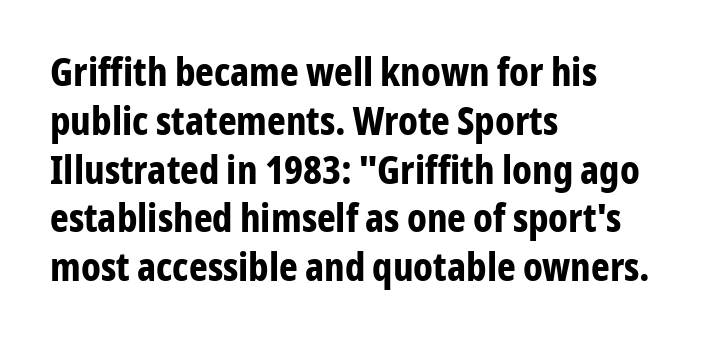
{"serif": "no", "italic": "no", "bold": "yes", "weight": "bold", "width": "condensed", "stroke_contrast": "low", "x_height": "medium", "monospaced": "no", "underline": "no", "align": "left", "line_spacing_ratio": 1.22, "letter_spacing": "normal", "letter_spacing_em": 0.0, "glyph_px": 40}
